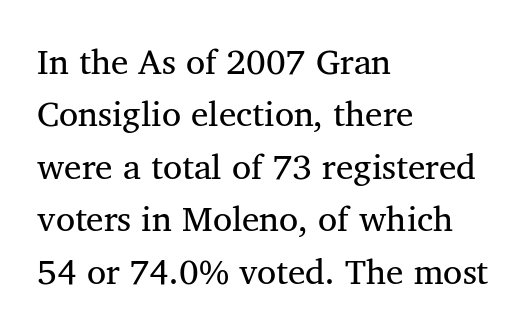
Stem width sits at or under what a default text font uses. Students, note that the glyphs here touch the page at normal intervals. The letters stand straight up with perfectly vertical stems. Quick note: underline off. Leading: standard.
